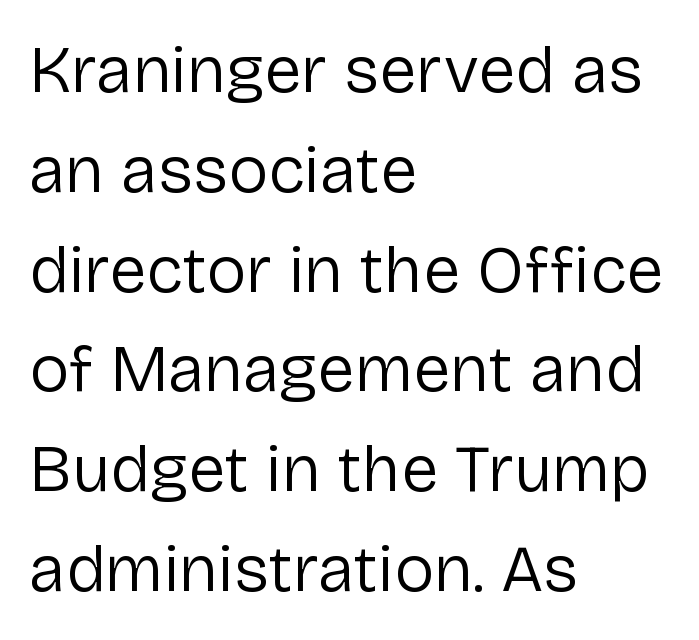
The image shows 67 px regular-weight sans-serif type, upright; set left-aligned, normal line spacing (1.49x), normal letter spacing, not underlined; low stroke contrast and a medium x-height.
